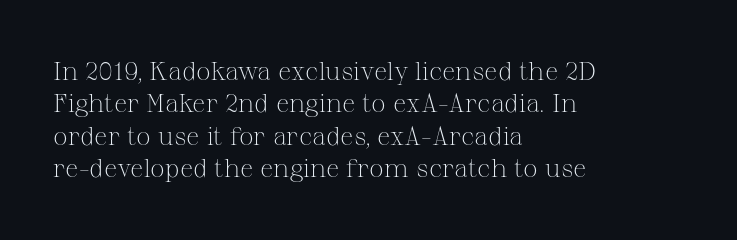
Q: Is the text bold? A: No.
Q: Is the text italic (slanted)? A: No, it is upright.
Q: Is the text underlined? A: No.
Q: How is the paragraph aligned? A: Left-aligned.
Q: Is the spacing between letters normal or unusually wide? A: Normal.
Q: Is the spacing between lines tight, normal or loose? A: Normal.
